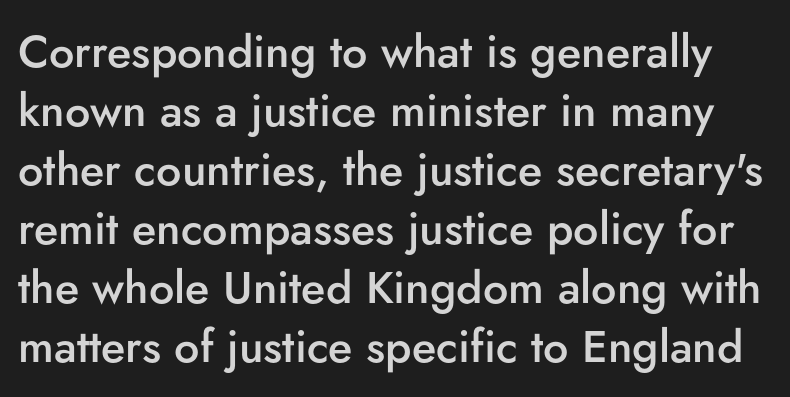
Nope, no serifs anywhere on these letters. Think of a printed novel: that variable character pitch is what you see here. Moderately thickened strokes mark this as semibold type. Leading matches the norm, producing a regular column. Style check: upright.
